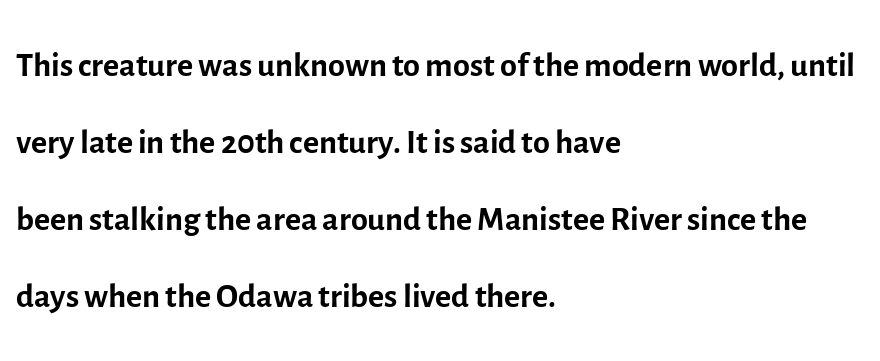
Glyph-to-glyph distance matches everyday printed text. No heavy texture on the line: the type isn't bold. No feet cap the strokes, marking this as sans-serif type. Is there much room between lines? A standard amount, neither cramped nor airy. Character widths vary here, with narrow letters taking less room than wide ones. Every row of glyphs begins at an identical x-position on the left.
